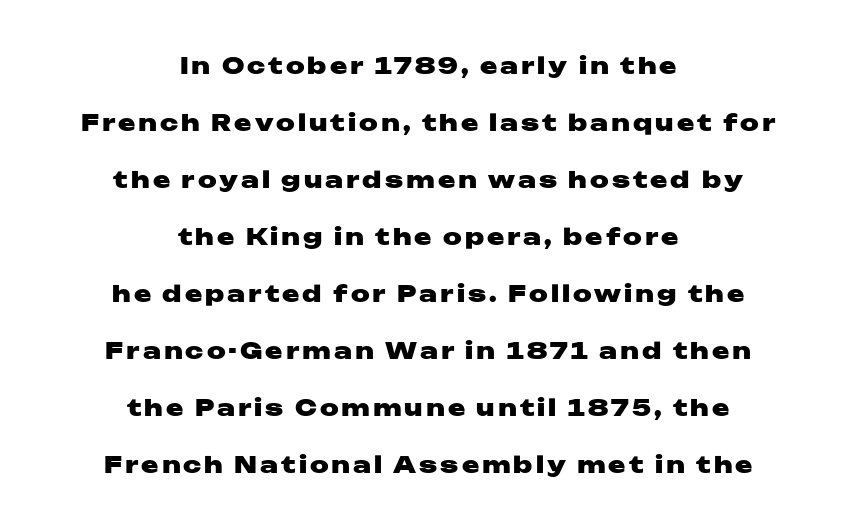
Q: Is the text bold? A: Yes.
Q: Is the text italic (slanted)? A: No, it is upright.
Q: Is the text underlined? A: No.
Q: How is the paragraph aligned? A: Centered.
Q: Is the spacing between lines tight, normal or loose? A: Loose.
